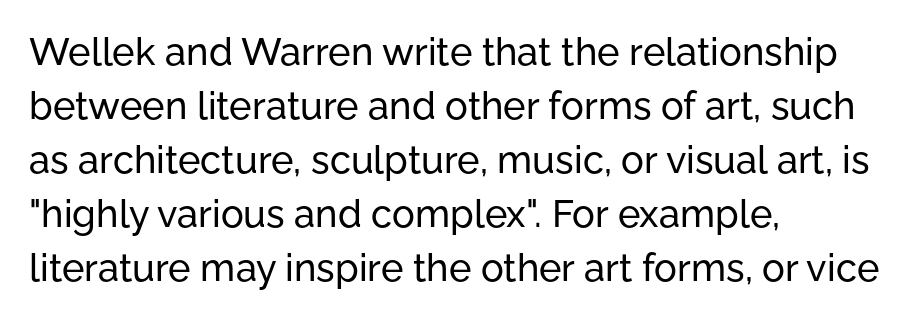
Compared with a centered layout, this one pins lines to the left instead. The passage shown is typed in a proportional face where columns would drift. Regular leading. Just letters on the line, the space beneath them empty. The axis of the letterforms is exactly vertical. This sample uses plain, unmodified letter spacing.
